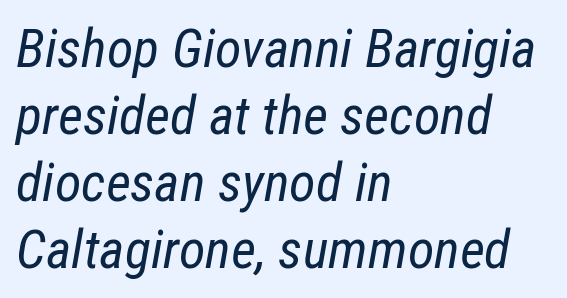
The image shows 54 px regular-weight, condensed type, italic (leaning right); set left-aligned, line spacing 1.24x, normal letter spacing, not underlined; low stroke contrast and a medium x-height.
